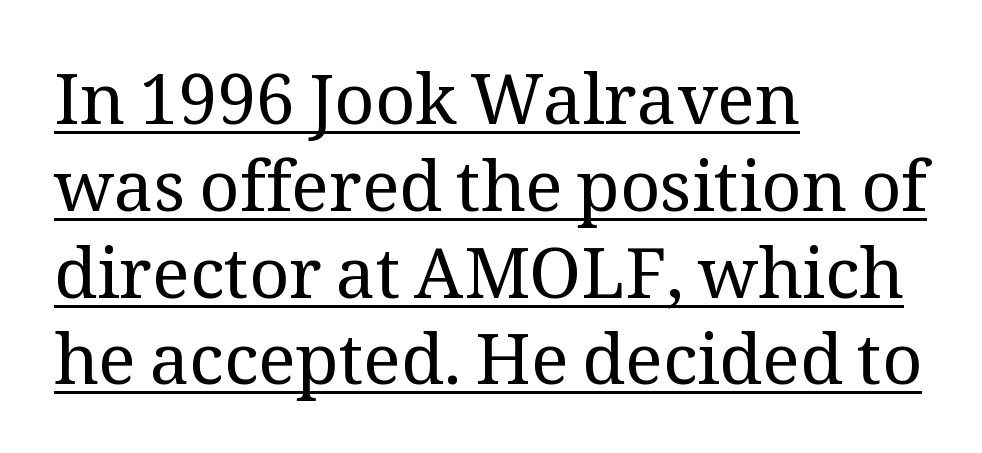
The image shows 70 px regular-weight serif type, upright; set left-aligned, line spacing 1.24x, normal letter spacing, underlined; medium stroke contrast and a medium x-height.
